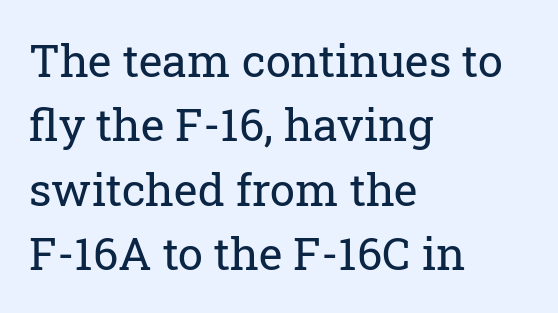
The image shows 45 px regular-weight serif type, upright; set left-aligned, normal line spacing (1.43x), normal letter spacing, not underlined; low stroke contrast and a medium x-height.
